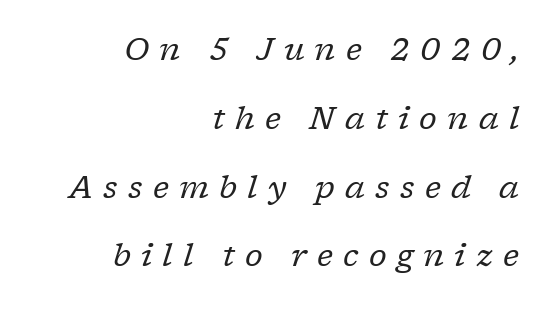
Does the type have serifs? Yes, each stem ends in a small foot. Characters follow at a spacing far wider than the type designer built in. Varying glyph widths throughout — classic text-font behaviour. Stroke thickness stays within the range of a standard reading face or lighter. Horizontal bands of white between lines are thick stripes.
